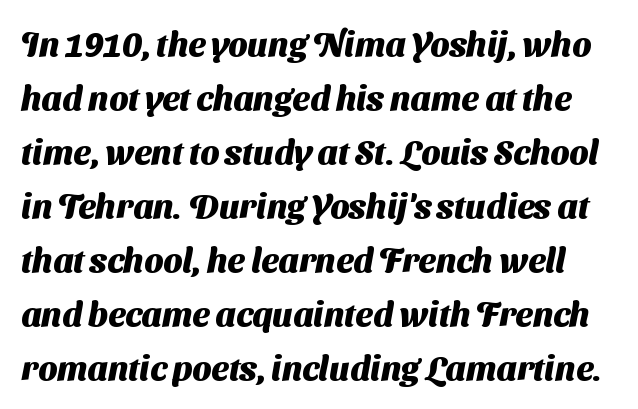
Look at the tracking — it's just the regular setting, nothing added. Nope, no serifs anywhere on these letters. Students, observe: this is what conventionally led text looks like. Does the weight exceed regular? Yes, all the way to bold. Any mark beneath the type? The region is blank.
